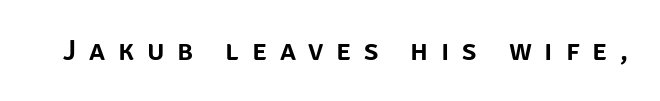
The characters display no serif detailing; their extremities are plain. Is there any slant? The stems are plumb. Letters rest on an invisible, unmarked baseline. How are the letters spaced? Widely, with obvious added tracking. Character widths vary here, with narrow letters taking less room than wide ones.
